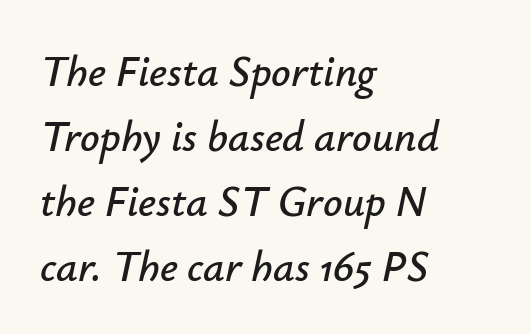
The image shows 43 px text type, italic (leaning right); set left-aligned, normal line spacing (1.51x), normal letter spacing, not underlined; low stroke contrast and a small x-height.
